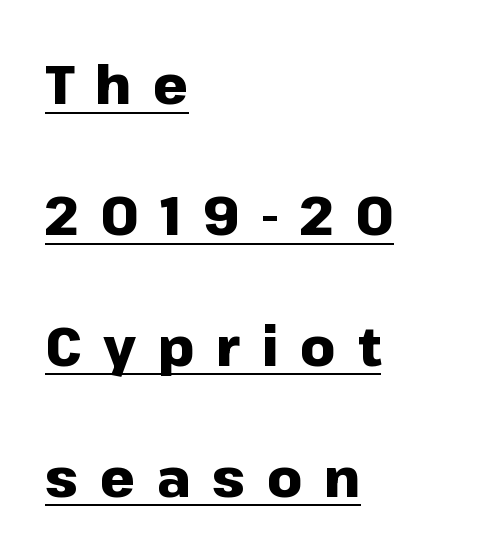
You can tell from the bare stems that sans-serif type was used. Notice how a bar underscores the lettering throughout. The passage shown has open, widely tracked lettering throughout. If you drew a line through each stem, it would be perfectly vertical. Heft: maximum for text — a bold. You could not count columns in this text — the font is proportionally spaced.
